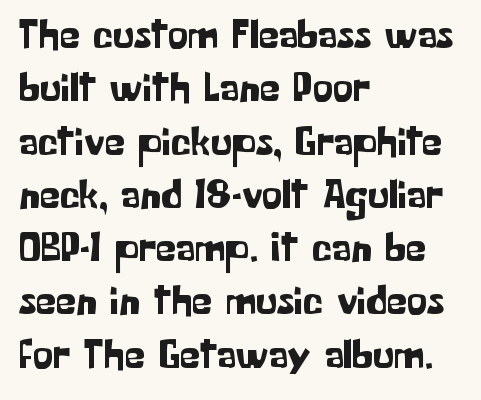
The lettering stays uniformly vertical, giving the passage a roman look. Tracking here is standard; glyphs follow each other at the usual distance. The gap between lines stays unmarked. Serif or sans? Sans — the stroke terminals are bare. Compared with a centered layout, this one pins lines to the left instead. You could not count columns in this text — the font is proportionally spaced.
